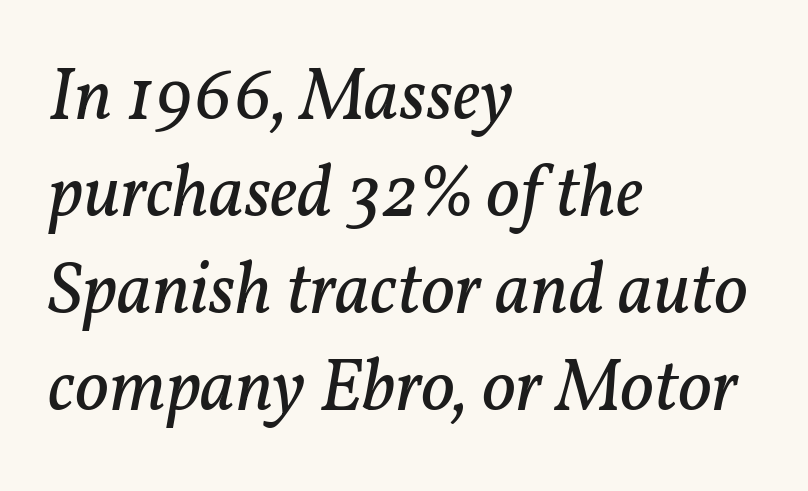
The passage shown leans; its letterforms are oblique. No heavy texture on the line: the type isn't bold. A typesetter would call this leading conventional body-copy spacing. The line texture is even and compact thanks to regular tracking. The characters display serif detailing at their extremities.
